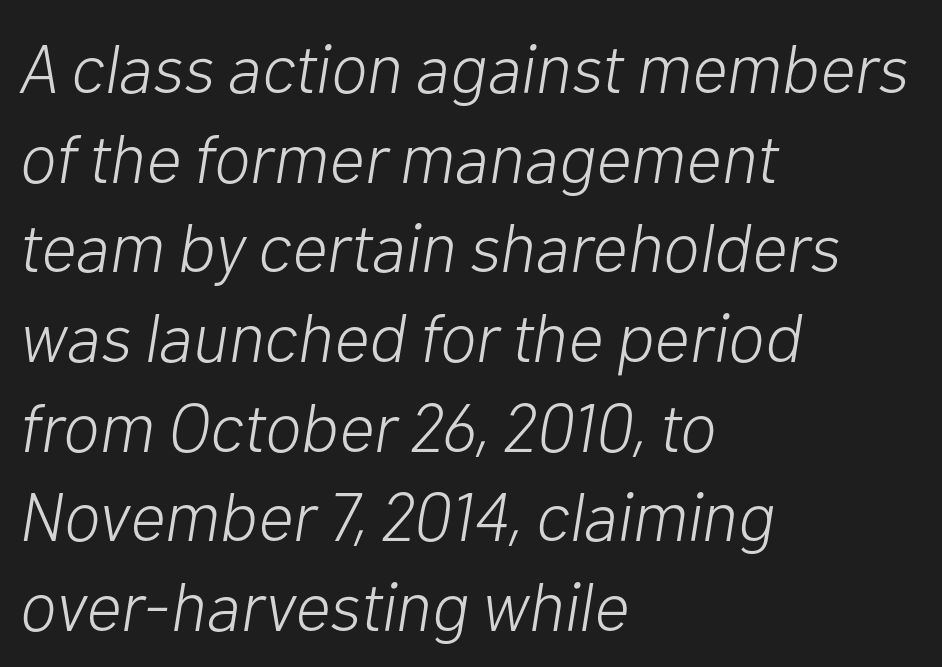
{"italic": "yes", "lean": "right", "slant_degrees": 10, "bold": "no", "weight": "light", "width": "normal", "stroke_contrast": "low", "x_height": "medium", "monospaced": "no", "underline": "no", "align": "left", "line_spacing": "normal", "line_spacing_ratio": 1.3, "letter_spacing": "normal", "letter_spacing_em": 0.0, "glyph_px": 69}
